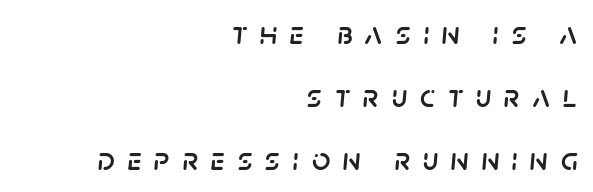
Q: Is the text italic (slanted)? A: Yes, it leans right by about 5 degrees.
Q: Is the text underlined? A: No.
Q: How is the paragraph aligned? A: Right-aligned.
Q: Is the spacing between letters normal or unusually wide? A: Unusually wide.
Q: Is the spacing between lines tight, normal or loose? A: Loose.
Q: Width (condensed, normal, or wide)? A: Normal.
Q: Stroke contrast? A: Low.
Q: x-height? A: Large.
Q: Monospaced? A: No.
